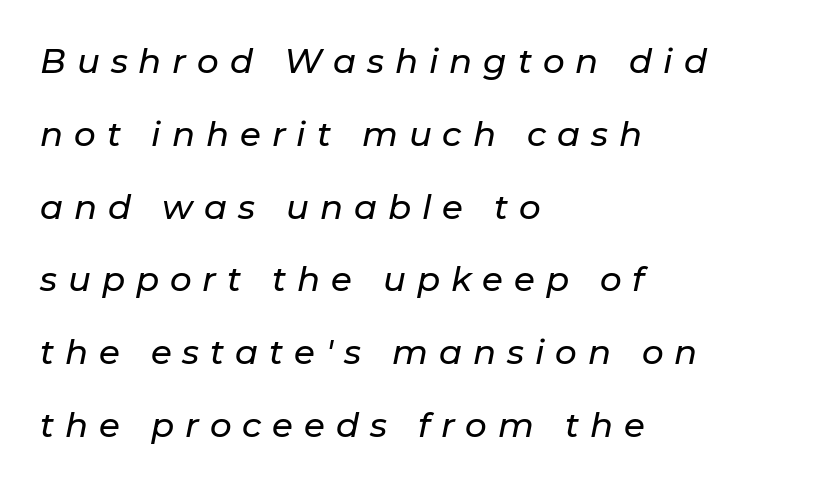
Q: Is the text italic (slanted)? A: Yes, it leans right by about 11 degrees.
Q: Is the text underlined? A: No.
Q: How is the paragraph aligned? A: Left-aligned.
Q: Is the spacing between letters normal or unusually wide? A: Unusually wide.
Q: Is the spacing between lines tight, normal or loose? A: Loose.
Q: Width (condensed, normal, or wide)? A: Normal.
Q: Stroke contrast? A: Low.
Q: x-height? A: Medium.
Q: Monospaced? A: No.
